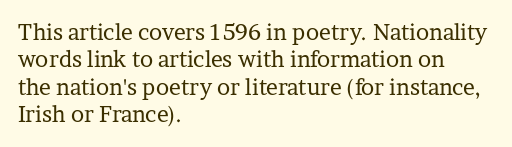
The image shows 22 px text type, upright; set left-aligned, normal line spacing (1.25x), normal letter spacing, not underlined.
